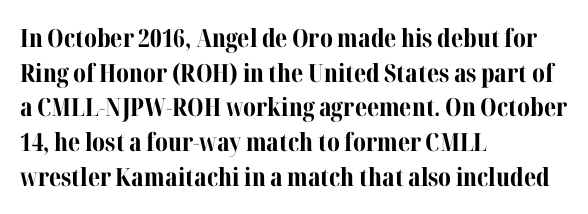
Q: Is the text bold? A: Yes.
Q: Is the text italic (slanted)? A: No, it is upright.
Q: Is the text underlined? A: No.
Q: How is the paragraph aligned? A: Left-aligned.
Q: Is the spacing between letters normal or unusually wide? A: Normal.
Q: Is the spacing between lines tight, normal or loose? A: Normal.
